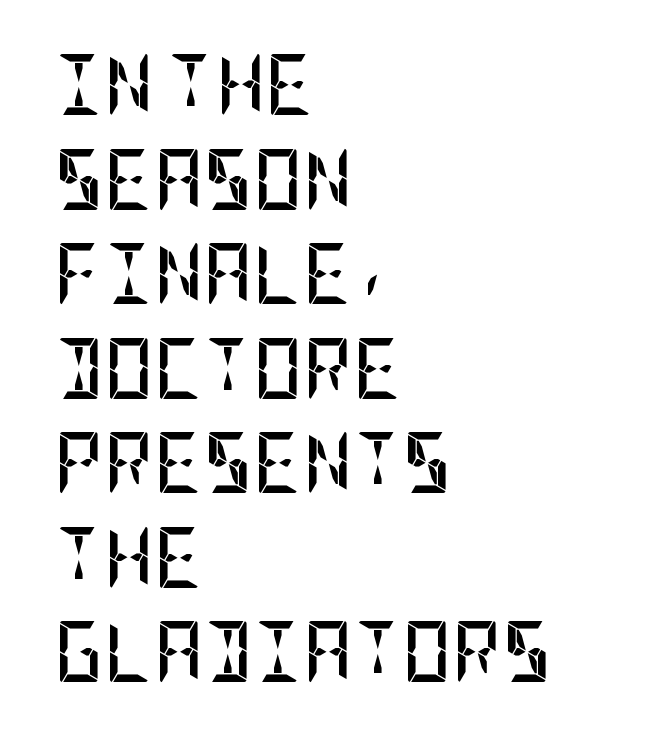
{"serif": "no", "italic": "no", "bold": "yes", "weight": "semibold", "width": "condensed", "stroke_contrast": "low", "x_height": "large", "underline": "no", "align": "left", "line_spacing": "normal", "line_spacing_ratio": 1.55, "letter_spacing": "normal", "letter_spacing_em": 0.0, "glyph_px": 61}
